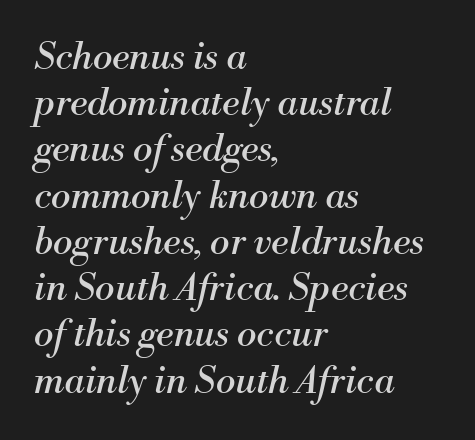
{"serif": "yes", "italic": "yes", "lean": "right", "slant_degrees": 13, "bold": "no", "weight": "regular", "width": "normal", "stroke_contrast": "medium", "x_height": "small", "monospaced": "no", "underline": "no", "align": "left", "line_spacing": "normal", "line_spacing_ratio": 1.25, "letter_spacing": "normal", "letter_spacing_em": 0.0, "glyph_px": 37}
